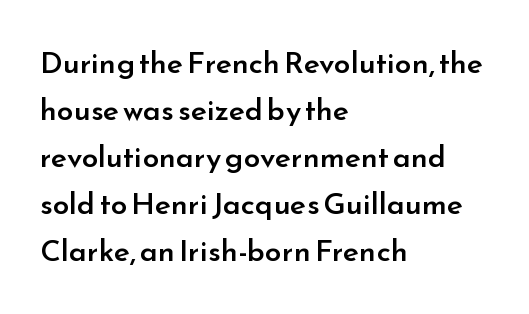
Q: Is the text bold? A: Semi-bold.
Q: Is the text italic (slanted)? A: No, it is upright.
Q: Is the typeface a serif or a sans-serif typeface? A: Sans-serif.
Q: Is the text underlined? A: No.
Q: How is the paragraph aligned? A: Left-aligned.
Q: Is the spacing between letters normal or unusually wide? A: Normal.
Q: Is the spacing between lines tight, normal or loose? A: Normal.
Q: Width (condensed, normal, or wide)? A: Normal.
Q: Stroke contrast? A: Low.
Q: x-height? A: Small.
Q: Monospaced? A: No.
